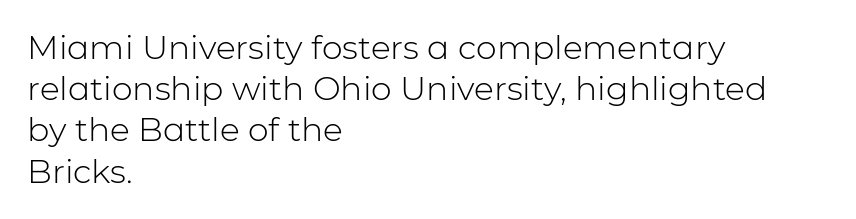
{"serif": "no", "italic": "no", "bold": "no", "weight": "light", "width": "normal", "stroke_contrast": "low", "x_height": "medium", "monospaced": "no", "underline": "no", "align": "left", "line_spacing": "normal", "line_spacing_ratio": 1.25, "letter_spacing": "normal", "letter_spacing_em": 0.0, "glyph_px": 33}
